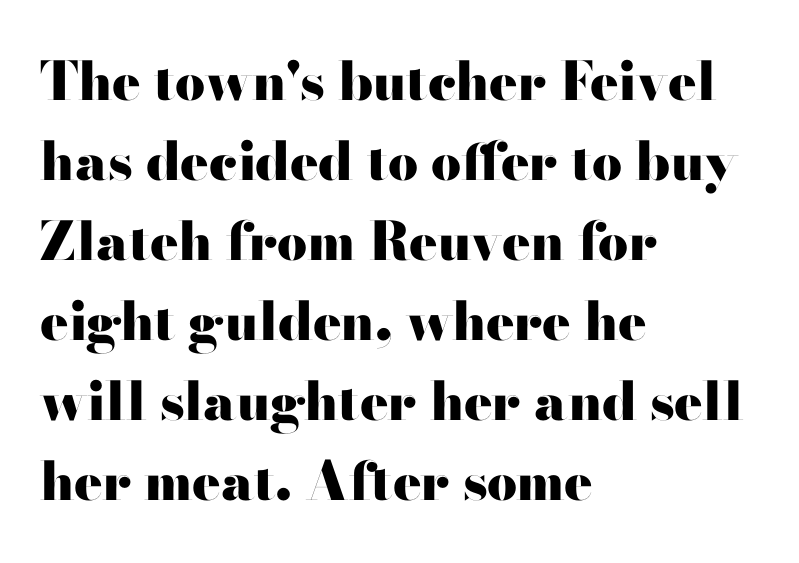
Q: Is the text bold? A: Yes.
Q: Is the text italic (slanted)? A: No, it is upright.
Q: Is the typeface a serif or a sans-serif typeface? A: Sans-serif.
Q: Is the text underlined? A: No.
Q: How is the paragraph aligned? A: Left-aligned.
Q: Is the spacing between letters normal or unusually wide? A: Normal.
Q: Is the spacing between lines tight, normal or loose? A: Normal.
Q: Width (condensed, normal, or wide)? A: Wide.
Q: Stroke contrast? A: High.
Q: x-height? A: Small.
Q: Monospaced? A: No.
